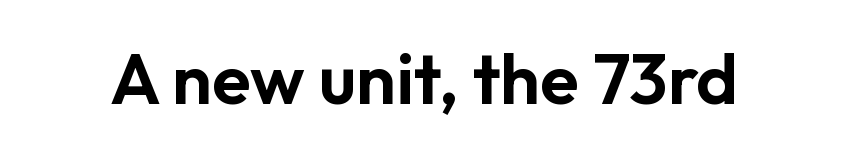
{"serif": "no", "italic": "no", "width": "normal", "stroke_contrast": "low", "x_height": "medium", "monospaced": "no", "underline": "no", "letter_spacing": "normal", "letter_spacing_em": 0.0, "glyph_px": 71}
